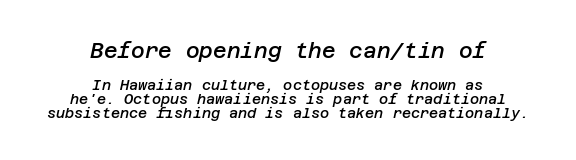
{"italic": "yes", "lean": "right", "slant_degrees": 12, "bold": "semi", "underline": "no", "align": "center", "line_spacing": "tight", "line_spacing_ratio": 1.0, "letter_spacing": "normal", "letter_spacing_em": 0.0, "larger_block": "first", "size_ratio": 1.5, "glyph_px": 21}
